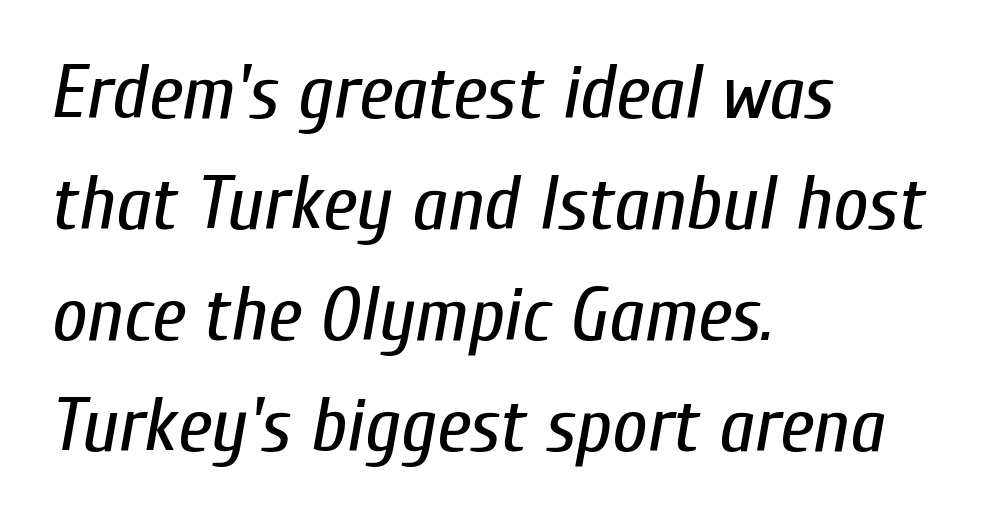
The image shows 77 px regular-weight, condensed type, italic (leaning right); set left-aligned, normal line spacing (1.44x), normal letter spacing, not underlined; low stroke contrast and a medium x-height.
